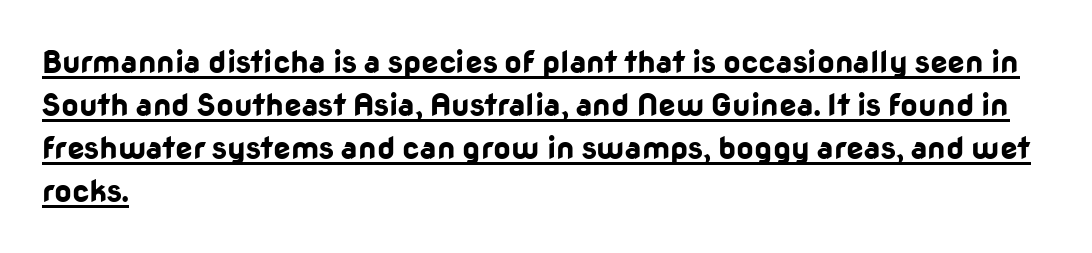
Q: Is the text bold? A: Yes.
Q: Is the text italic (slanted)? A: No, it is upright.
Q: Is the typeface a serif or a sans-serif typeface? A: Sans-serif.
Q: Is the text underlined? A: Yes.
Q: How is the paragraph aligned? A: Left-aligned.
Q: Is the spacing between letters normal or unusually wide? A: Normal.
Q: Is the spacing between lines tight, normal or loose? A: Normal.
Q: Width (condensed, normal, or wide)? A: Normal.
Q: Stroke contrast? A: Low.
Q: x-height? A: Medium.
Q: Monospaced? A: No.
